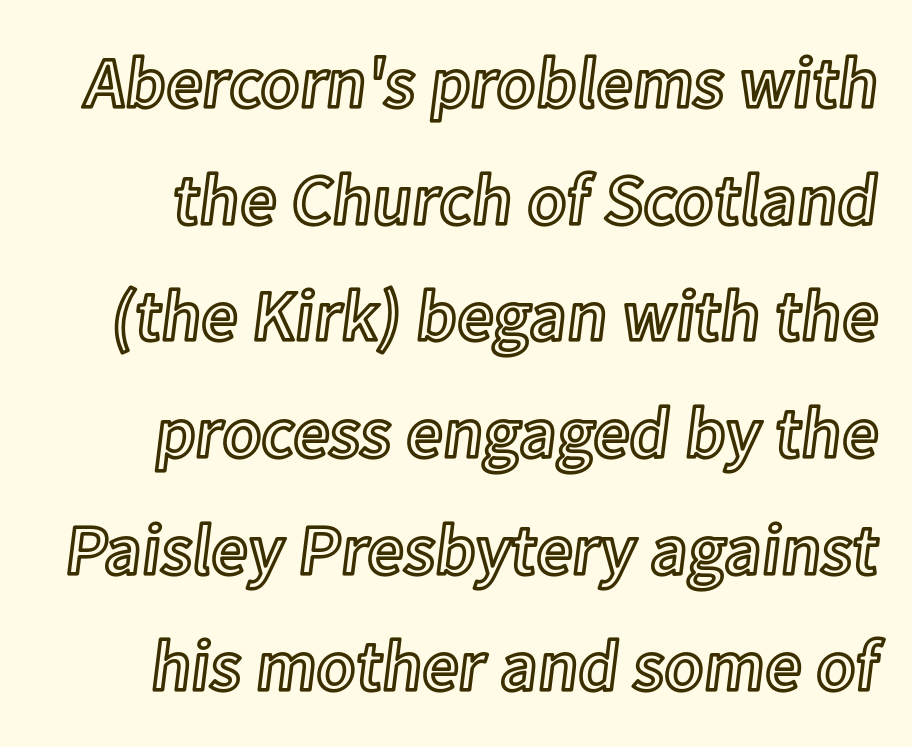
The image shows 72 px text type; set normal line spacing (1.62x), normal letter spacing, not underlined; a medium x-height.
